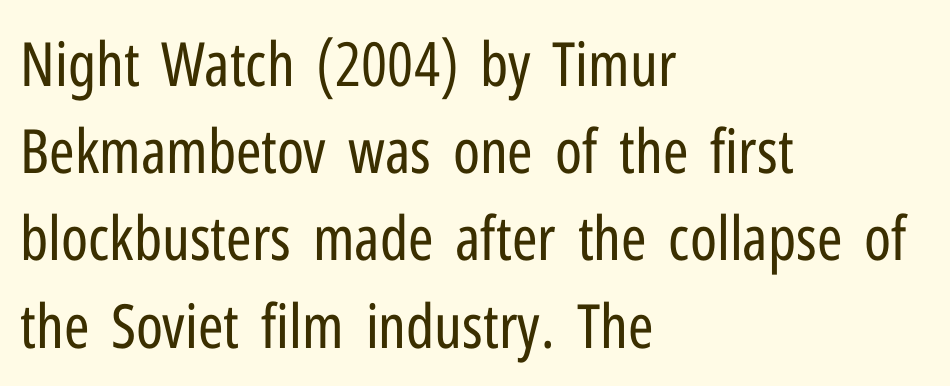
{"serif": "no", "italic": "no", "bold": "no", "weight": "regular", "width": "condensed", "stroke_contrast": "low", "x_height": "medium", "monospaced": "no", "underline": "no", "align": "left", "line_spacing": "normal", "line_spacing_ratio": 1.43, "letter_spacing": "normal", "letter_spacing_em": 0.0, "glyph_px": 61}
